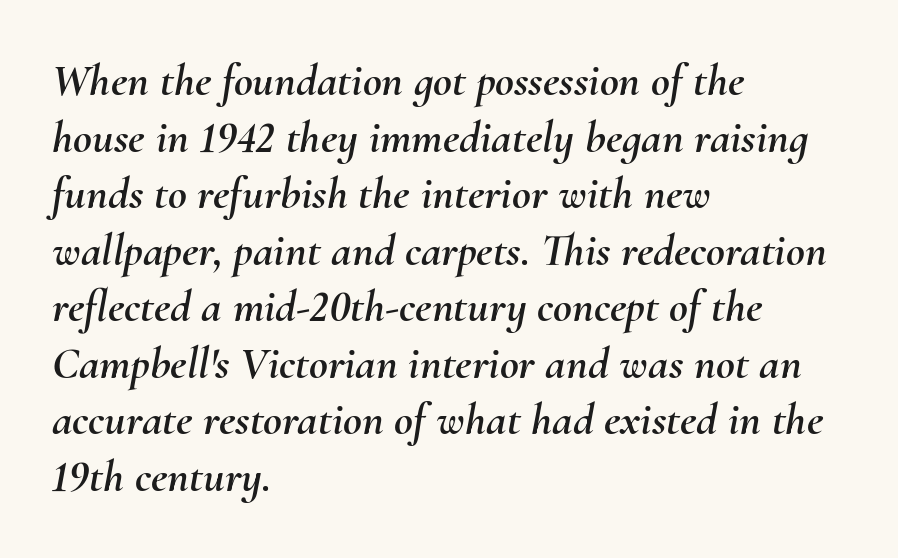
The image shows 46 px text type, italic (leaning right); set left-aligned, line spacing 1.23x, normal letter spacing, not underlined; medium stroke contrast and a small x-height.
